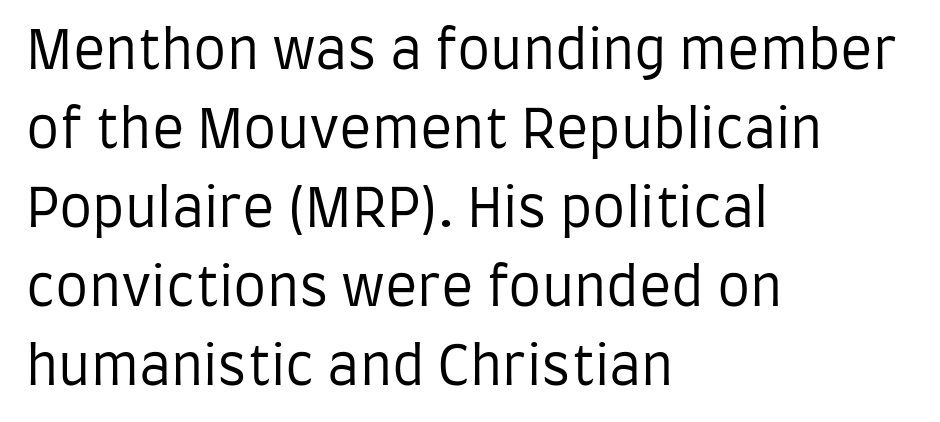
{"serif": "no", "italic": "no", "bold": "no", "weight": "regular", "width": "condensed", "stroke_contrast": "low", "x_height": "large", "monospaced": "no", "underline": "no", "align": "left", "line_spacing": "normal", "line_spacing_ratio": 1.49, "letter_spacing": "normal", "letter_spacing_em": 0.0, "glyph_px": 53}
